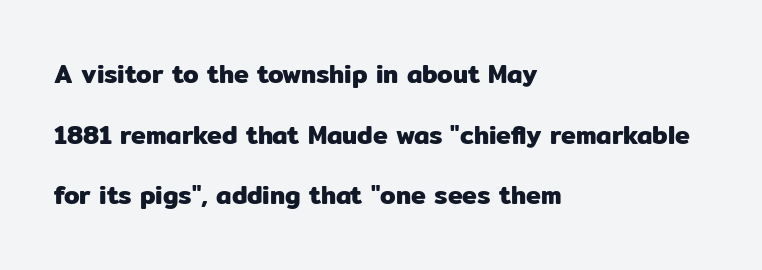
{"italic": "no", "underline": "no", "align": "left", "line_spacing": "loose", "line_spacing_ratio": 2.43, "letter_spacing": "normal", "letter_spacing_em": 0.0, "glyph_px": 25}
